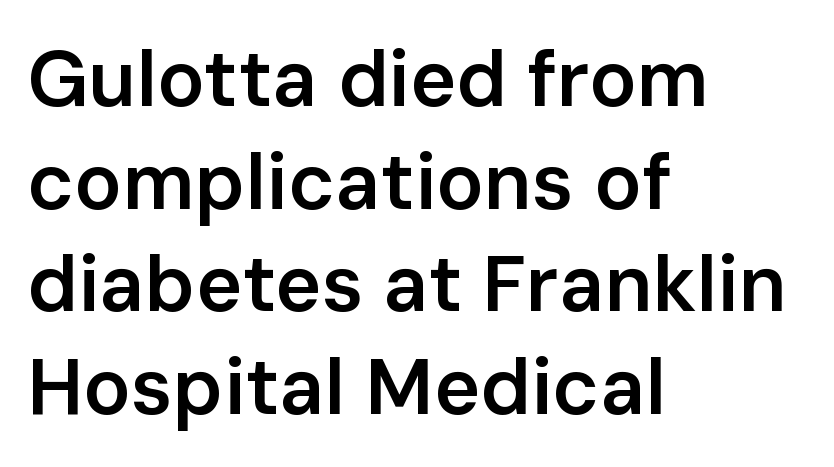
Q: Is the text bold? A: Semi-bold.
Q: Is the text italic (slanted)? A: No, it is upright.
Q: Is the typeface a serif or a sans-serif typeface? A: Sans-serif.
Q: Is the text underlined? A: No.
Q: How is the paragraph aligned? A: Left-aligned.
Q: Is the spacing between letters normal or unusually wide? A: Normal.
Q: Is the spacing between lines tight, normal or loose? A: Normal.
Q: Width (condensed, normal, or wide)? A: Normal.
Q: Stroke contrast? A: Low.
Q: x-height? A: Medium.
Q: Monospaced? A: No.
